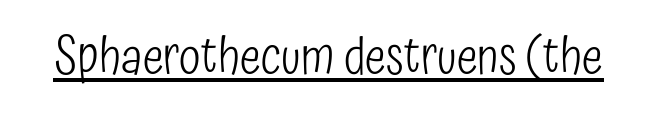
Q: Is the text bold? A: No.
Q: Is the text italic (slanted)? A: No, it is upright.
Q: Is the typeface a serif or a sans-serif typeface? A: Sans-serif.
Q: Is the text underlined? A: Yes.
Q: Is the spacing between letters normal or unusually wide? A: Normal.
Q: Width (condensed, normal, or wide)? A: Condensed.
Q: Stroke contrast? A: Low.
Q: x-height? A: Medium.
Q: Monospaced? A: No.
